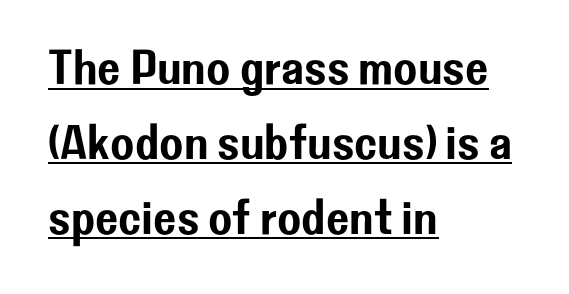
The image shows 49 px sans-serif type, upright; set left-aligned, normal line spacing (1.53x), normal letter spacing, underlined; low stroke contrast and a medium x-height.
